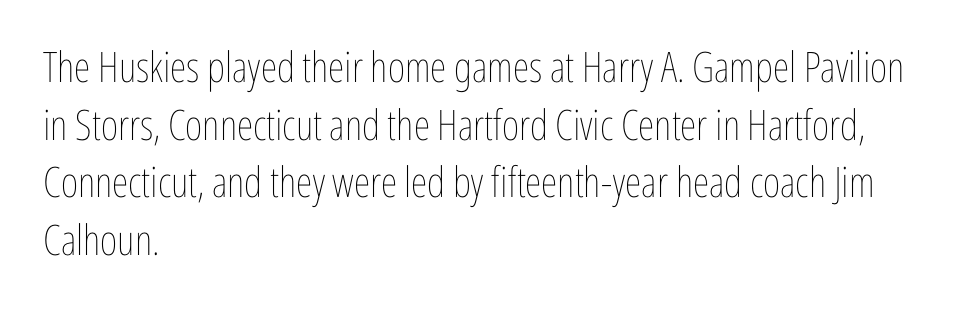
Honestly, the letter spacing is just normal — you wouldn't notice it. Is the stroke heavy? The answer is a plain regular-or-lighter. Do the characters align in a grid? No, the font is proportional. Check the space under the baseline: it is left empty. Baseline-to-baseline distance is the conventional proportion of letter height.
